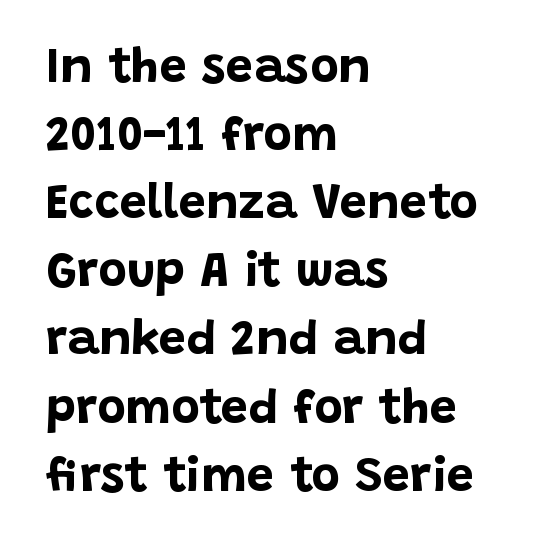
{"serif": "no", "italic": "no", "bold": "yes", "weight": "bold", "width": "normal", "stroke_contrast": "low", "x_height": "large", "monospaced": "no", "underline": "no", "align": "left", "line_spacing": "normal", "line_spacing_ratio": 1.39, "letter_spacing": "normal", "letter_spacing_em": 0.0, "glyph_px": 49}
